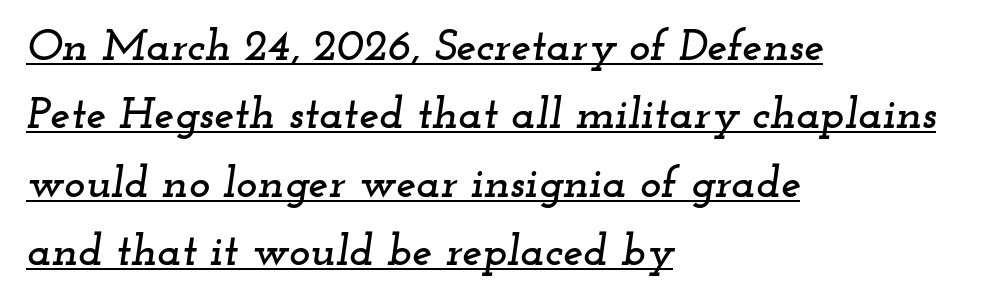
{"serif": "yes", "italic": "yes", "lean": "right", "slant_degrees": 12, "width": "wide", "stroke_contrast": "low", "x_height": "small", "monospaced": "no", "underline": "yes", "align": "left", "line_spacing": "normal", "line_spacing_ratio": 1.52, "letter_spacing": "normal", "letter_spacing_em": 0.0, "glyph_px": 45}
